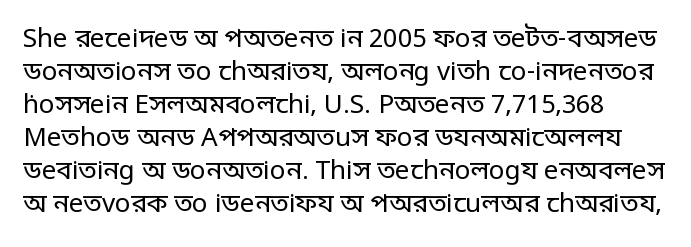
Heaviness? Minimal to ordinary, like unemphasized prose. Letters rest on an invisible, unmarked baseline. The letters sit at their default tracking, neither squeezed nor spread. Posture: straight, roman, zero tilt. A typesetter would call this leading conventional body-copy spacing.
